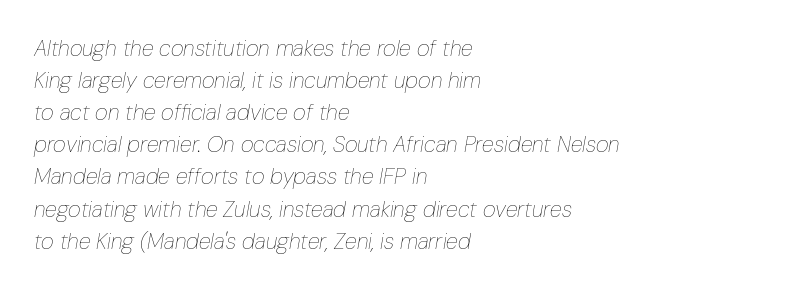
{"italic": "yes", "lean": "right", "slant_degrees": 10, "bold": "no", "underline": "no", "align": "left", "line_spacing": "normal", "line_spacing_ratio": 1.46, "letter_spacing": "normal", "letter_spacing_em": 0.0, "glyph_px": 22}
